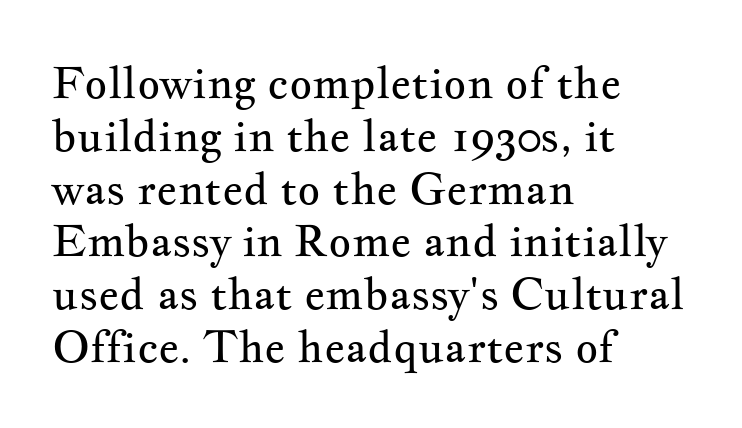
The image shows 44 px regular-weight, wide serif type, upright; set left-aligned, line spacing 1.2x, normal letter spacing, not underlined; medium stroke contrast and a small x-height.
